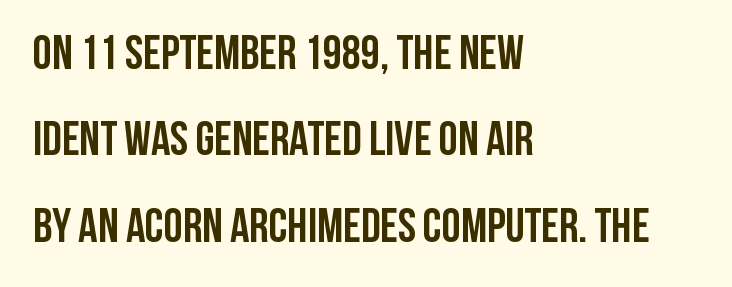
{"serif": "no", "italic": "no", "bold": "yes", "weight": "semibold", "width": "condensed", "stroke_contrast": "low", "x_height": "large", "monospaced": "no", "underline": "no", "align": "left", "line_spacing_ratio": 1.8, "letter_spacing": "normal", "letter_spacing_em": 0.0, "glyph_px": 48}
